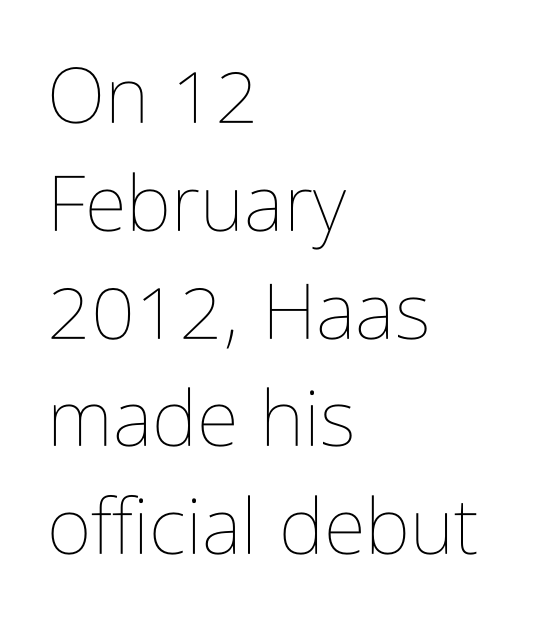
The image shows 77 px thin, condensed type, upright; set left-aligned, normal line spacing (1.4x), normal letter spacing, not underlined; low stroke contrast and a medium x-height.
